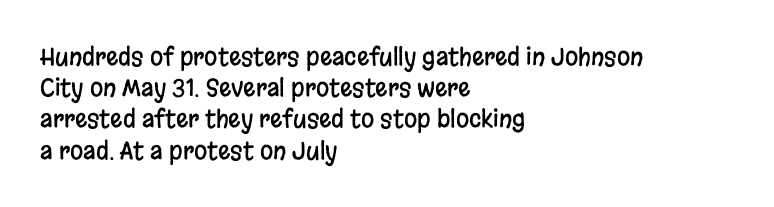
Does the copy run flush right? No — it runs flush left. The font's upright variant was chosen for this text. Descender tails drop into unmarked territory. Reading down the column, the eye jumps a familiar distance to each next line.
